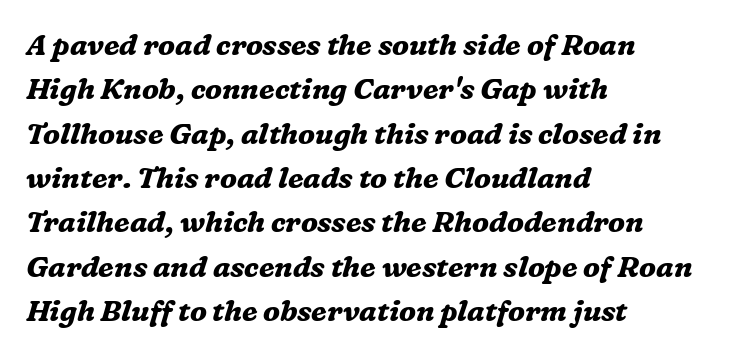
Yep, that's italic — everything's leaning. Honestly, the letter spacing is just normal — you wouldn't notice it. Classification — serif. The letters advance in unequal steps, a hallmark of proportional type.
